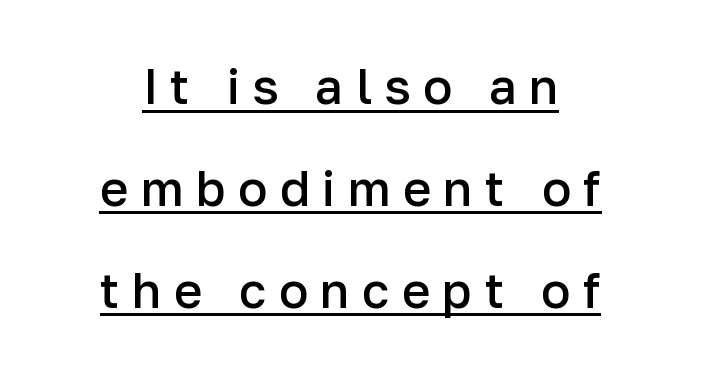
The typesetter has applied underlining to the passage shown. Is this a sans? Yes — the strokes have no serifs. The passage shown is semibold, sitting just below true bold. The block of text is sparse from top to bottom, with ample space between rows. This sample is center-justified, so both line endings float freely. The face used here is proportionally spaced, like ordinary book or web type.
